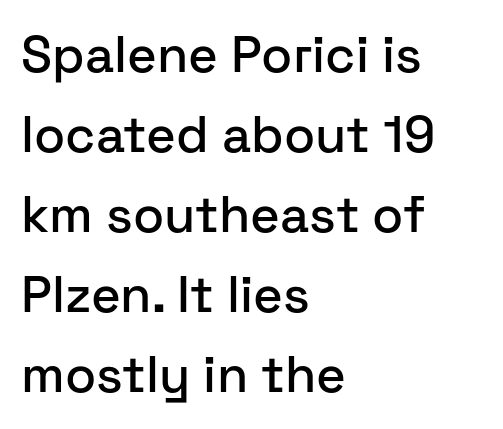
{"serif": "no", "italic": "no", "width": "normal", "stroke_contrast": "low", "x_height": "medium", "monospaced": "no", "underline": "no", "align": "left", "line_spacing": "normal", "line_spacing_ratio": 1.57, "letter_spacing": "normal", "letter_spacing_em": 0.0, "glyph_px": 51}
